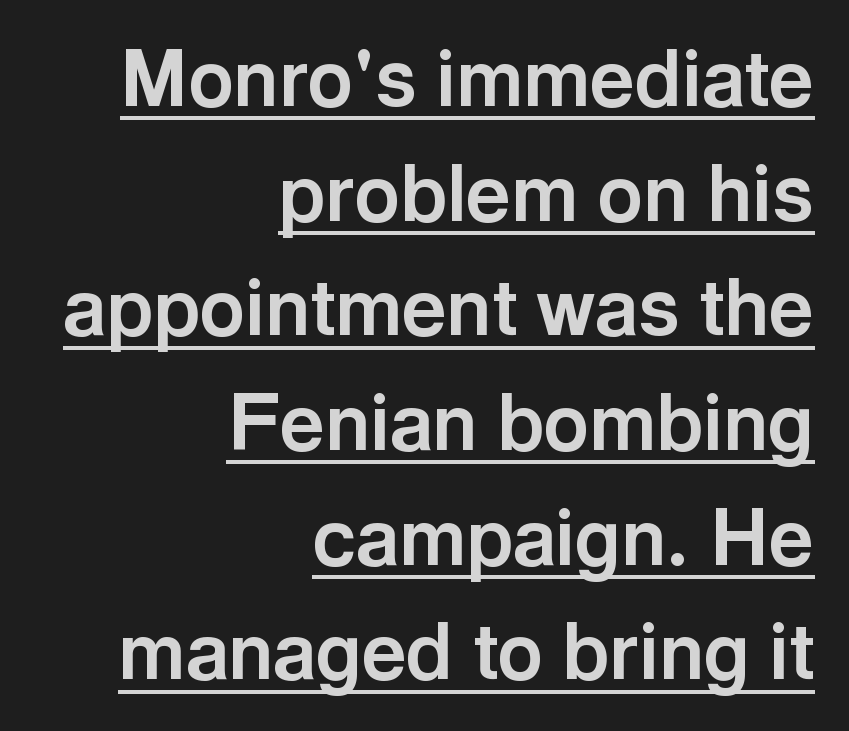
Every word sits above its own underline. The face used here is rendered with its standard letterfit. No italicization has been applied; the sample stays upright. These lines are rendered in a variable-pitch font.
